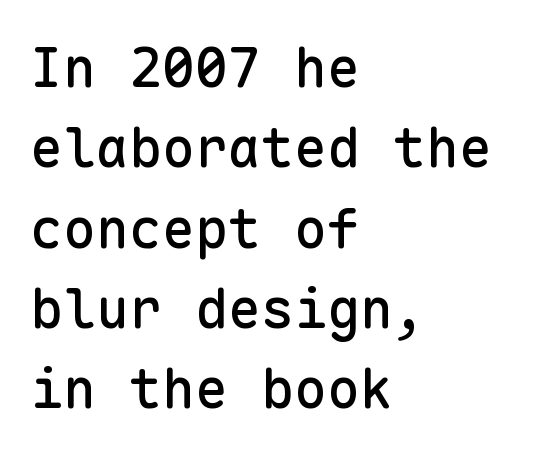
{"serif": "no", "italic": "no", "width": "normal", "stroke_contrast": "low", "x_height": "medium", "monospaced": "yes", "underline": "no", "align": "left", "line_spacing": "normal", "line_spacing_ratio": 1.46, "letter_spacing": "normal", "letter_spacing_em": 0.0, "glyph_px": 55}
